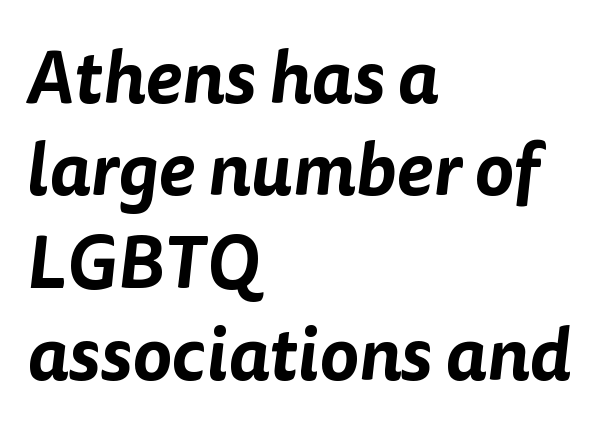
One glance says typical: line gaps are just what's usual. In terms of letterspacing, this is plain default setting. The paragraph shown leans on its left margin. This sample has the flowing, uneven cadence of proportional lettering.
